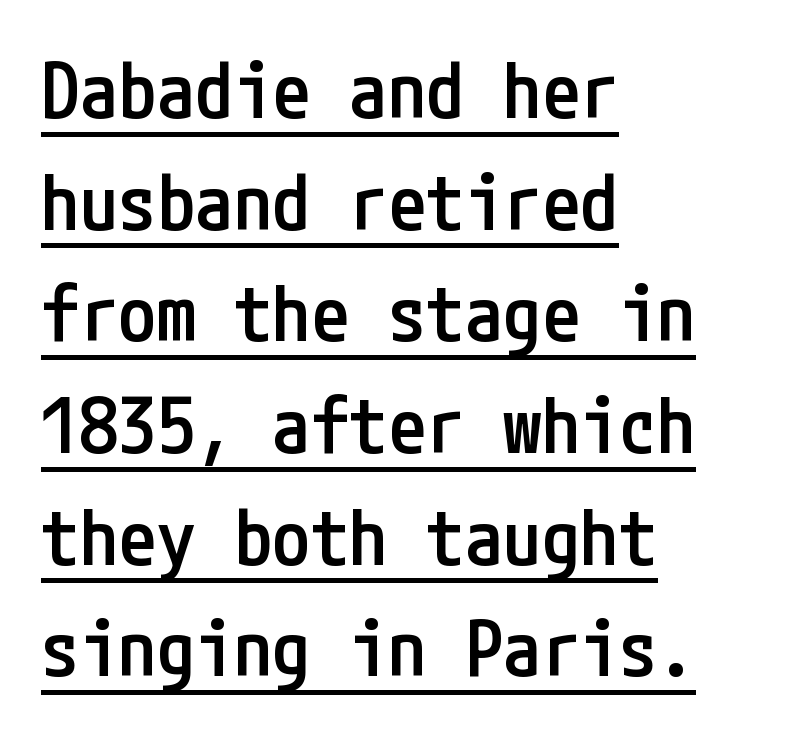
Q: Is the text bold? A: Semi-bold.
Q: Is the text italic (slanted)? A: No, it is upright.
Q: Is the typeface a serif or a sans-serif typeface? A: Sans-serif.
Q: Is the text underlined? A: Yes.
Q: How is the paragraph aligned? A: Left-aligned.
Q: Is the spacing between letters normal or unusually wide? A: Normal.
Q: Is the spacing between lines tight, normal or loose? A: Normal.
Q: Width (condensed, normal, or wide)? A: Condensed.
Q: Stroke contrast? A: Low.
Q: x-height? A: Medium.
